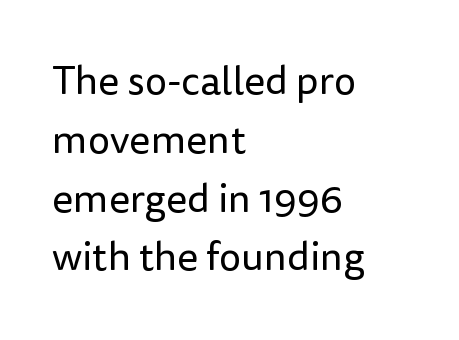
{"serif": "no", "italic": "no", "bold": "no", "weight": "regular", "width": "normal", "stroke_contrast": "low", "x_height": "medium", "monospaced": "no", "underline": "no", "align": "left", "line_spacing": "normal", "line_spacing_ratio": 1.47, "letter_spacing": "normal", "letter_spacing_em": 0.0, "glyph_px": 40}
